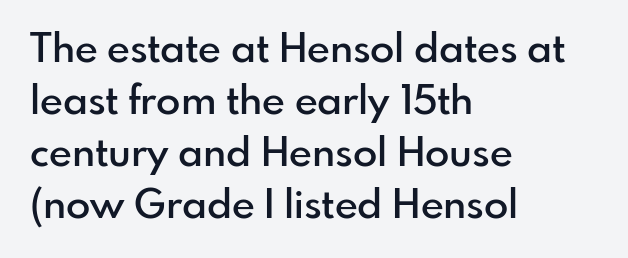
{"serif": "no", "italic": "no", "bold": "semi", "weight": "semibold", "width": "normal", "stroke_contrast": "low", "x_height": "small", "monospaced": "no", "underline": "no", "align": "left", "line_spacing": "normal", "line_spacing_ratio": 1.3, "letter_spacing": "normal", "letter_spacing_em": 0.0, "glyph_px": 40}
